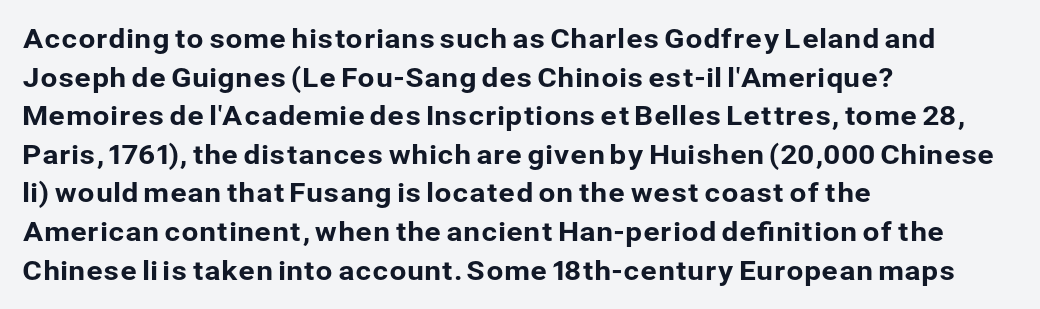
The image shows 27 px text type, upright; set left-aligned, normal line spacing (1.43x), normal letter spacing, not underlined.
